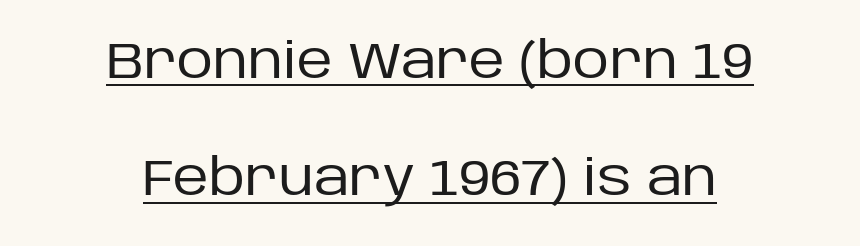
Q: Is the text bold? A: No.
Q: Is the text italic (slanted)? A: No, it is upright.
Q: Is the typeface a serif or a sans-serif typeface? A: Sans-serif.
Q: Is the text underlined? A: Yes.
Q: How is the paragraph aligned? A: Centered.
Q: Is the spacing between letters normal or unusually wide? A: Normal.
Q: Is the spacing between lines tight, normal or loose? A: Loose.
Q: Width (condensed, normal, or wide)? A: Normal.
Q: Stroke contrast? A: Low.
Q: x-height? A: Large.
Q: Monospaced? A: No.
